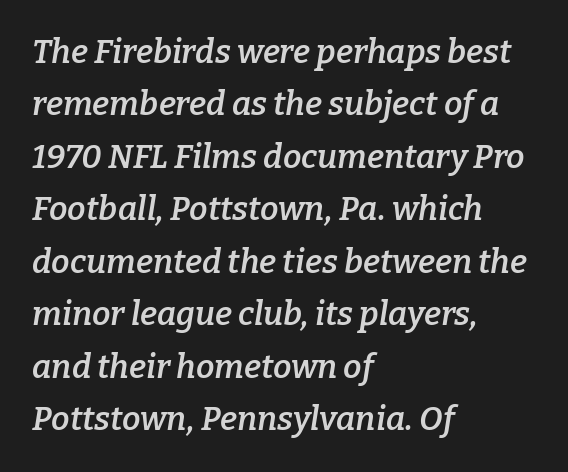
{"serif": "yes", "italic": "yes", "lean": "right", "slant_degrees": 9, "bold": "semi", "weight": "semibold", "width": "normal", "stroke_contrast": "low", "x_height": "medium", "monospaced": "no", "underline": "no", "align": "left", "line_spacing": "normal", "line_spacing_ratio": 1.59, "letter_spacing": "normal", "letter_spacing_em": 0.0, "glyph_px": 33}
